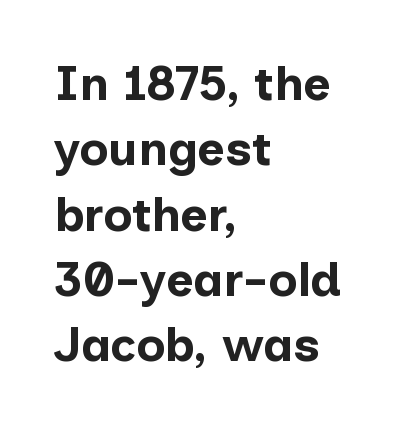
This sample has the flowing, uneven cadence of proportional lettering. Look at the stroke-to-counter ratio: heavy, a bold. A student would call this left alignment; a typographer would say flush left, rag right. Stroke terminals: plain, sans-serif. Compared with typical body copy, the letter spacing here is the same. The axis of the letterforms is exactly vertical.
